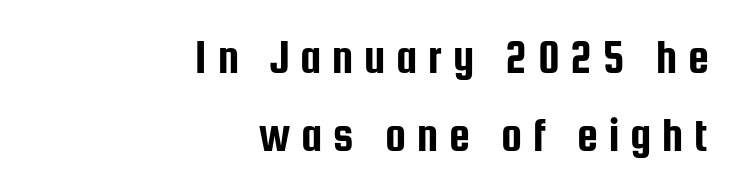
The image shows 47 px condensed sans-serif type, upright; set right-aligned, normal line spacing (1.67x), unusually wide letter spacing (+0.23 em), not underlined; low stroke contrast and a medium x-height.
